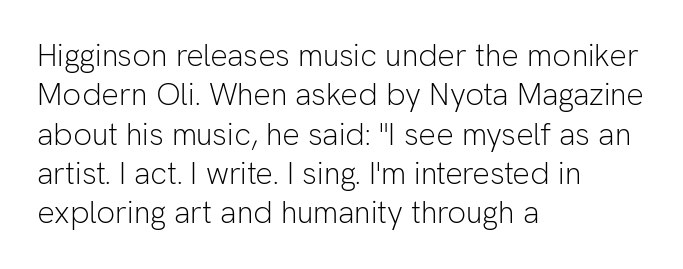
The image shows 31 px light sans-serif type, upright; set left-aligned, normal line spacing (1.27x), normal letter spacing, not underlined; low stroke contrast and a medium x-height.
